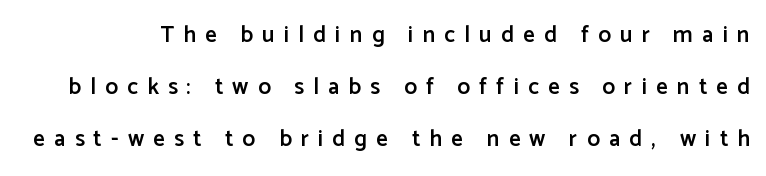
The image shows 23 px text type, upright; set loose line spacing (2.27x), unusually wide letter spacing (+0.4 em), not underlined.
